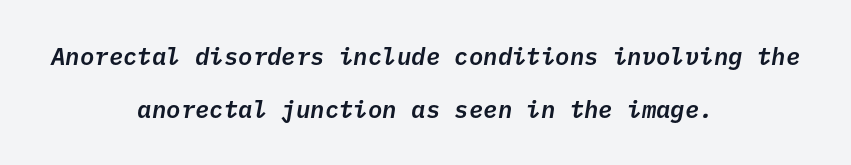
The image shows 24 px text type, italic (leaning right); set centered, loose line spacing (2.2x), normal letter spacing, not underlined.
